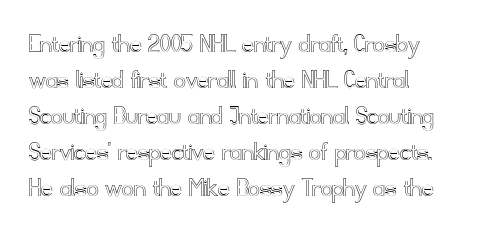
The image shows 28 px text type, upright; set left-aligned, normal line spacing (1.29x), normal letter spacing, not underlined; a small x-height.
